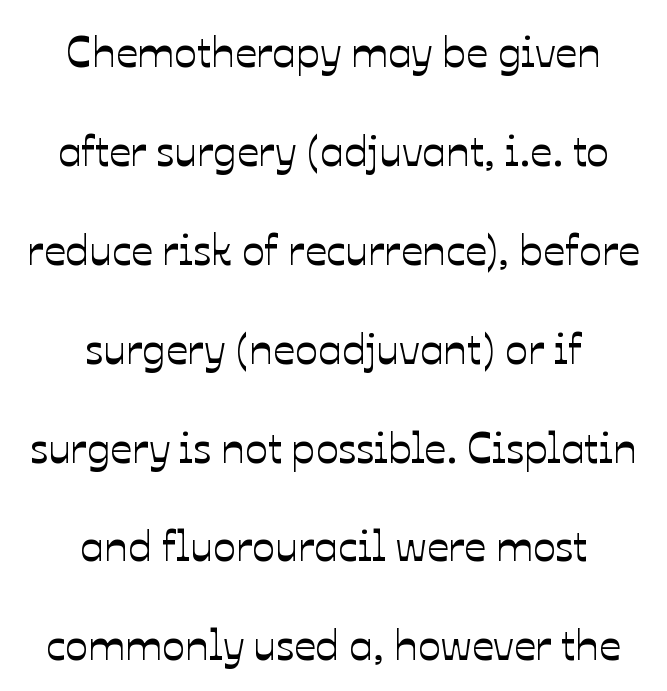
Check the space under the baseline: it is left empty. Is this a fixed-width face? No — the glyphs have proportional, varying widths. These lines stack symmetrically, like a column narrowing and widening about its center. This is roman type, the default non-slanted kind. Glyph-to-glyph distance matches everyday printed text. A great deal of white space separates one row of letters from the next.
